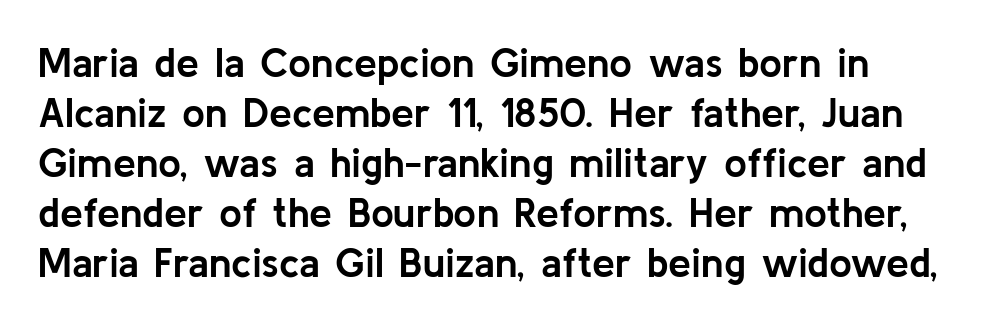
Underlining? Definitely not there. The letters are bold, with thick, heavy strokes. Spacing between characters is what you'd get straight out of the box. The specimen reads as upright at a glance. Do the characters align in a grid? No, the font is proportional.
